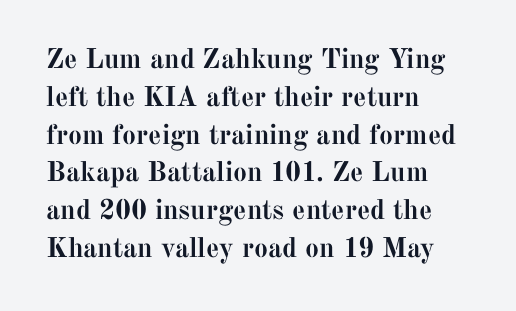
Baseline-to-baseline distance is the conventional proportion of letter height. The letters are bold, with thick, heavy strokes. The passage shown has conventional tracking throughout. Descender tails drop into unmarked territory.
